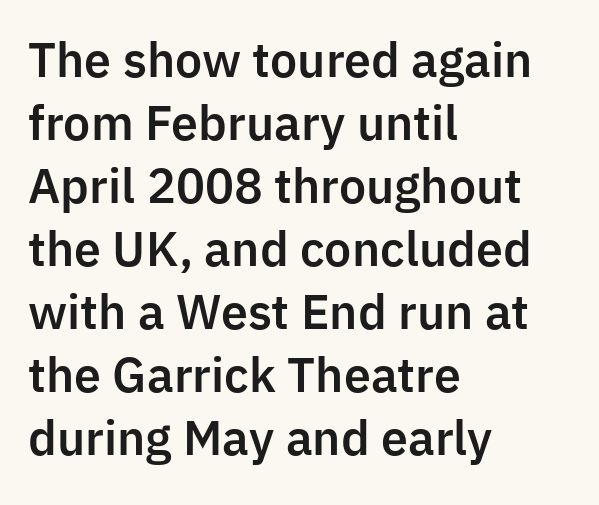
Quick note: underline off. The compositor pushed each line to the left boundary. Vertical strokes here are truly vertical. The face used here is proportionally spaced, like ordinary book or web type. A typesetter would call this leading conventional body-copy spacing.
